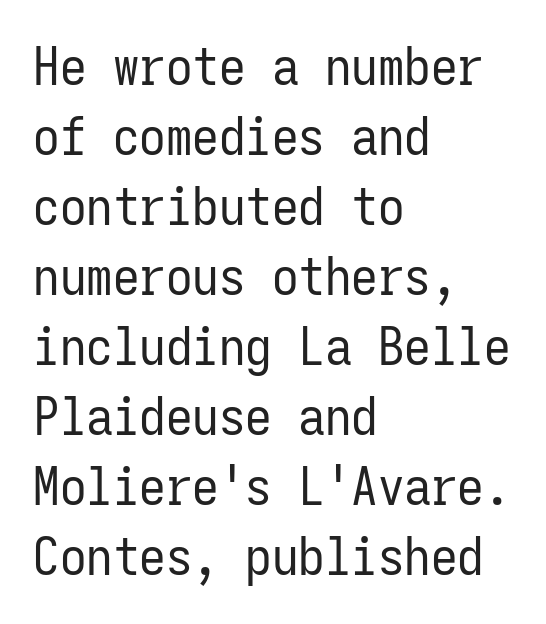
The image shows 53 px regular-weight, condensed sans-serif type, upright, monospaced; set left-aligned, normal line spacing (1.32x), normal letter spacing, not underlined; low stroke contrast and a medium x-height.
